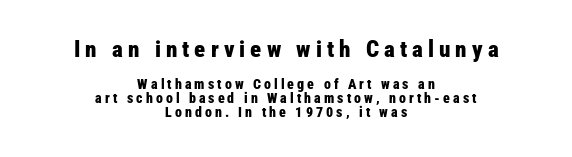
{"italic": "no", "bold": "yes", "underline": "no", "align": "center", "line_spacing": "tight", "line_spacing_ratio": 1.0, "letter_spacing": "wide", "letter_spacing_em": 0.22, "larger_block": "first", "size_ratio": 1.64, "glyph_px": 23}
